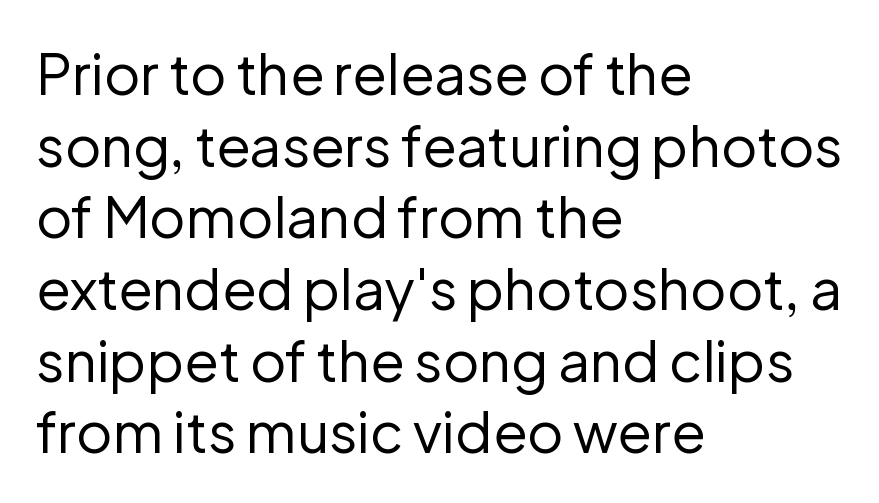
Q: Is the text bold? A: No.
Q: Is the text italic (slanted)? A: No, it is upright.
Q: Is the typeface a serif or a sans-serif typeface? A: Sans-serif.
Q: Is the text underlined? A: No.
Q: How is the paragraph aligned? A: Left-aligned.
Q: Is the spacing between letters normal or unusually wide? A: Normal.
Q: Is the spacing between lines tight, normal or loose? A: Normal.
Q: Width (condensed, normal, or wide)? A: Normal.
Q: Stroke contrast? A: Low.
Q: x-height? A: Medium.
Q: Monospaced? A: No.
